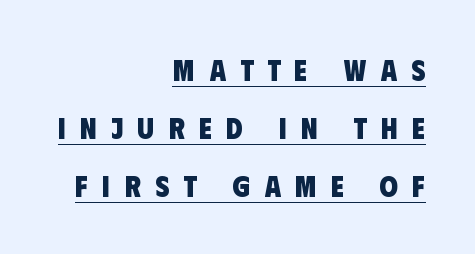
The image shows 30 px heavy, condensed sans-serif type; set right-aligned, loose line spacing (1.94x), unusually wide letter spacing (+0.48 em), underlined; low stroke contrast and a large x-height.
